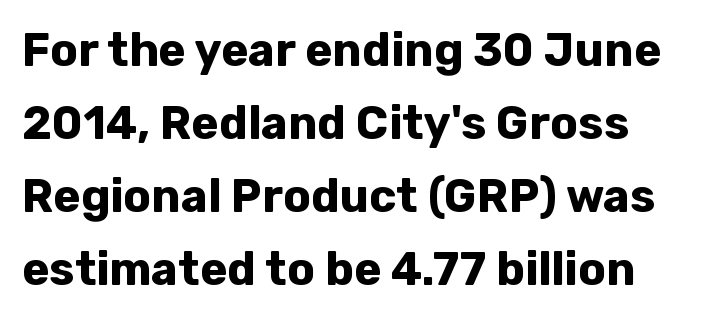
Bare-footed words on every line. The letters sit at their default tracking, neither squeezed nor spread. Typographically, this falls in the sans-serif category. The passage shown stacks its lines at a standard gap. The rendering uses natural spacing where letterforms have individual widths.
